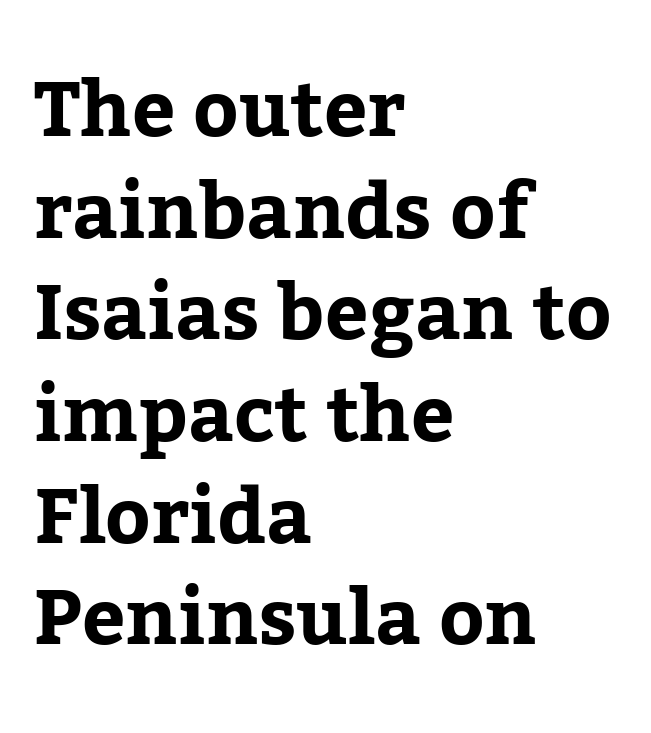
The paragraph shown leans on its left margin. Regarding leading, the lines here are spaced in the standard way. Type without underlining. You could call the tracking neutral — neither tight nor loose.
